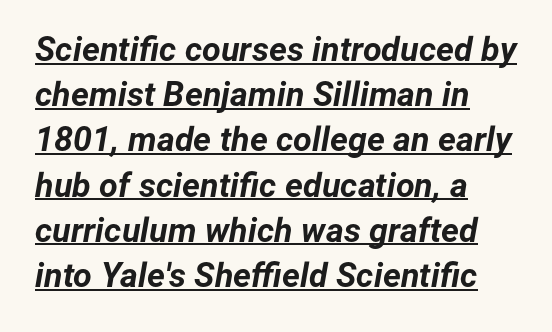
The image shows 34 px bold type, italic (leaning right); set left-aligned, normal line spacing (1.33x), normal letter spacing, underlined; low stroke contrast and a medium x-height.
